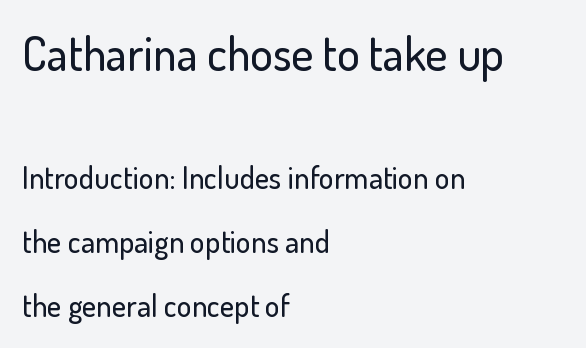
These lines stand farther apart than default settings would place them. When letters stand straight like this, we call the style roman or upright. Does the bottom block carry the larger type? No, the top block does. Does the type have serifs? No, each stem ends abruptly. Glyph-to-glyph distance matches everyday printed text. Layout note: lines flush left.
